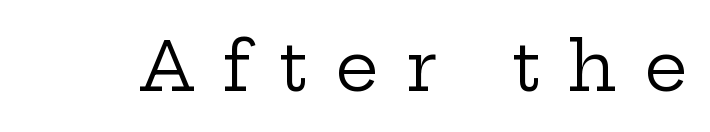
{"serif": "yes", "italic": "no", "bold": "no", "weight": "regular", "width": "wide", "stroke_contrast": "low", "x_height": "medium", "monospaced": "no", "underline": "no", "letter_spacing": "wide", "letter_spacing_em": 0.4, "glyph_px": 68}
